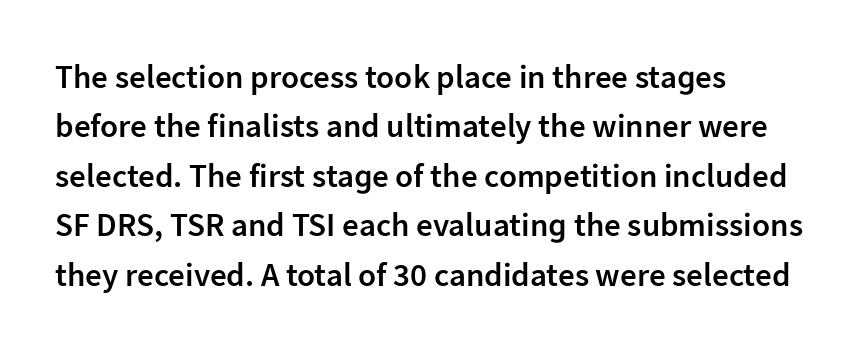
{"serif": "no", "italic": "no", "bold": "semi", "weight": "semibold", "width": "normal", "stroke_contrast": "low", "x_height": "medium", "monospaced": "no", "underline": "no", "align": "left", "line_spacing": "normal", "line_spacing_ratio": 1.5, "letter_spacing": "normal", "letter_spacing_em": 0.0, "glyph_px": 33}
